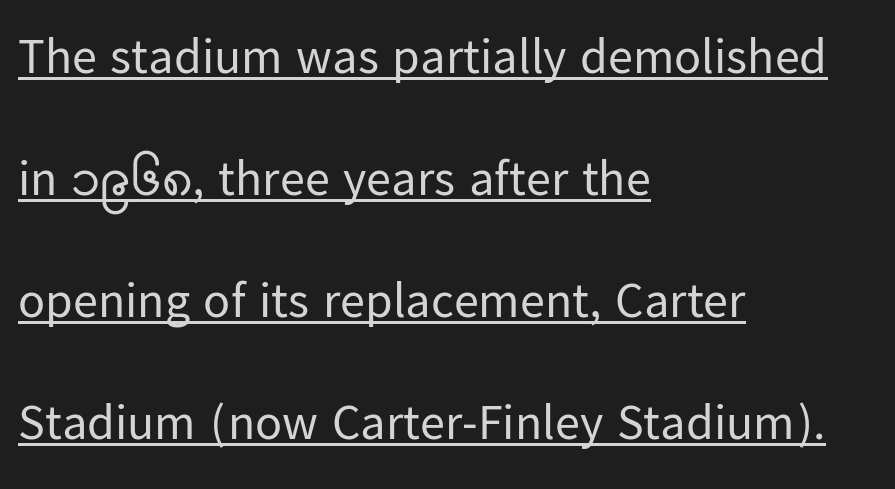
The image shows 50 px regular-weight sans-serif type, upright; set left-aligned, loose line spacing (2.44x), normal letter spacing, underlined; low stroke contrast and a medium x-height.
